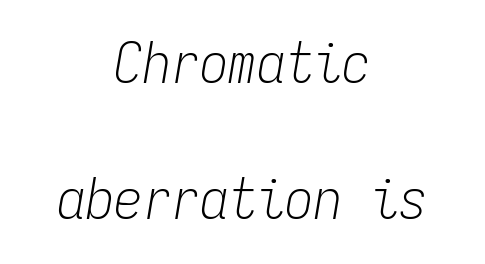
Ink coverage per letter is moderate at most. Descenders are the only things crossing below the line. The letters are slanted; this is an italic face. Look at the tracking — it's just the regular setting, nothing added. Does the leading feel generous? Absolutely, it's lavish.
